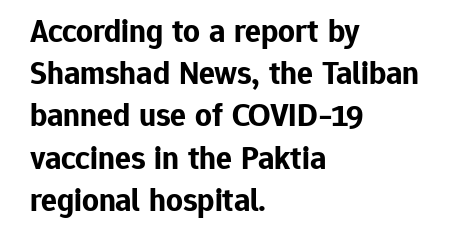
{"serif": "no", "italic": "no", "bold": "yes", "weight": "bold", "width": "normal", "stroke_contrast": "low", "x_height": "medium", "monospaced": "no", "underline": "no", "align": "left", "line_spacing": "normal", "line_spacing_ratio": 1.28, "letter_spacing": "normal", "letter_spacing_em": 0.0, "glyph_px": 33}
